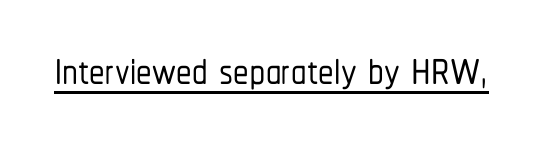
Q: Is the text italic (slanted)? A: No, it is upright.
Q: Is the typeface a serif or a sans-serif typeface? A: Sans-serif.
Q: Is the text underlined? A: Yes.
Q: Is the spacing between letters normal or unusually wide? A: Normal.
Q: Width (condensed, normal, or wide)? A: Condensed.
Q: Stroke contrast? A: Low.
Q: x-height? A: Medium.
Q: Monospaced? A: No.
